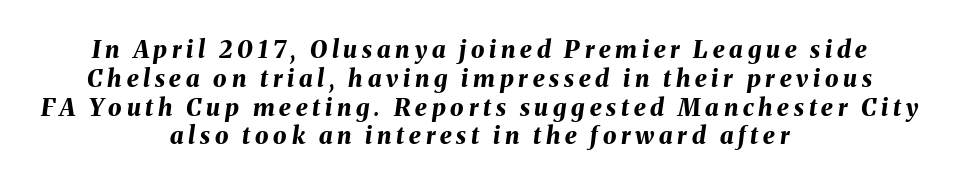
{"italic": "yes", "lean": "right", "slant_degrees": 8, "bold": "yes", "underline": "no", "align": "center", "line_spacing_ratio": 1.2, "letter_spacing": "wide", "letter_spacing_em": 0.2, "glyph_px": 24}
